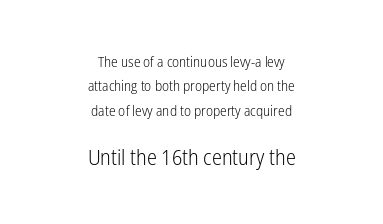
{"italic": "no", "bold": "no", "underline": "no", "align": "center", "line_spacing_ratio": 1.74, "letter_spacing": "normal", "letter_spacing_em": 0.0, "larger_block": "second", "size_ratio": 1.5, "glyph_px": 21}
